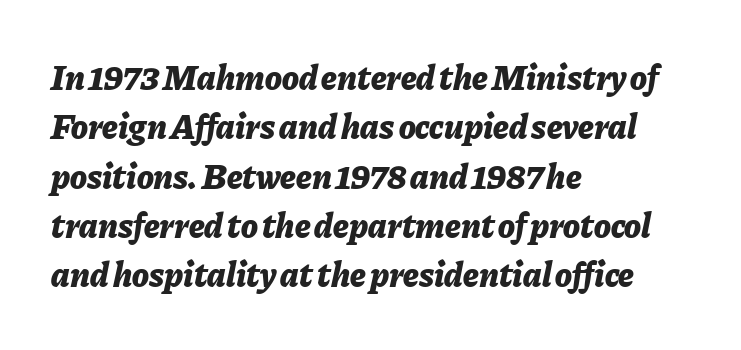
The image shows 35 px bold type, italic (leaning right); set left-aligned, normal line spacing (1.41x), normal letter spacing, not underlined; low stroke contrast and a medium x-height.
